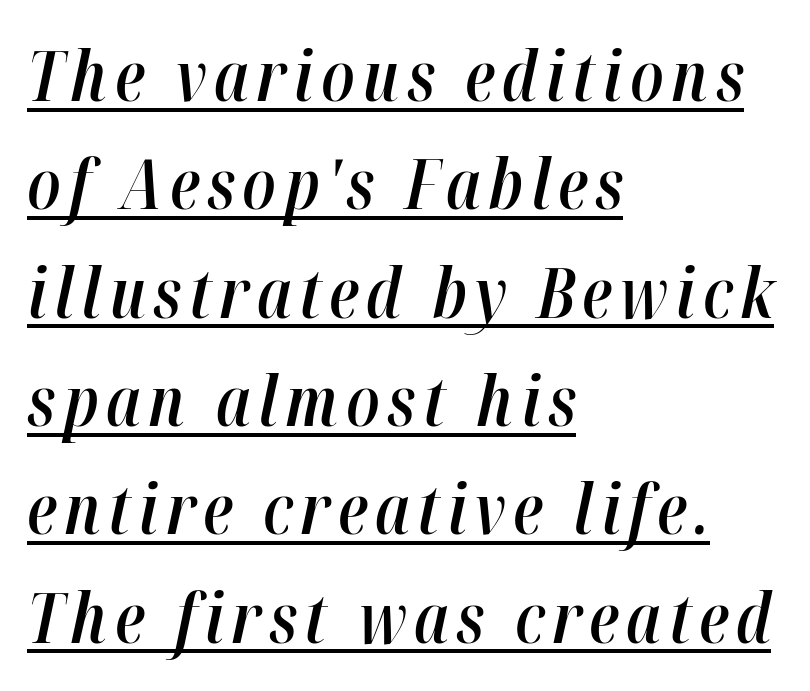
{"italic": "yes", "lean": "right", "slant_degrees": 12, "bold": "semi", "weight": "semibold", "width": "condensed", "stroke_contrast": "high", "x_height": "medium", "monospaced": "no", "underline": "yes", "align": "left", "line_spacing": "normal", "line_spacing_ratio": 1.57, "glyph_px": 69}
